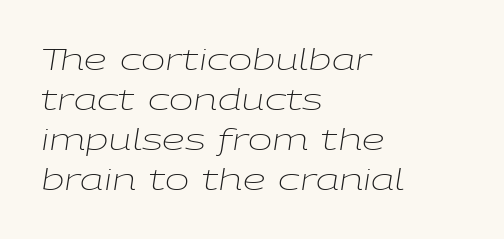
Weight: not bold — regular or lighter. Letters rest on an invisible, unmarked baseline. Interline gaps are of average width in this sample. The typesetter chose a ragged-right arrangement here. Does extra space separate the letters? No, they use regular spacing.
